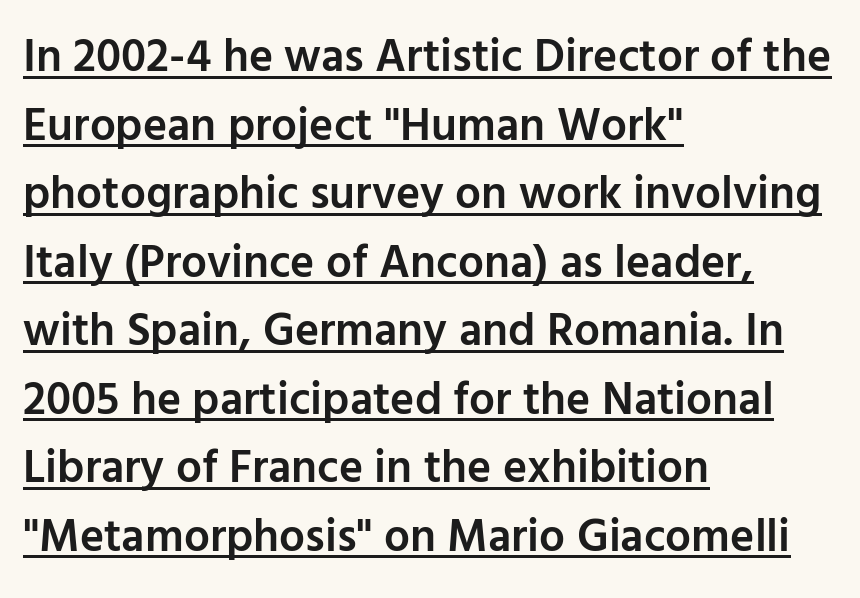
{"serif": "no", "italic": "no", "bold": "semi", "weight": "semibold", "width": "normal", "stroke_contrast": "low", "x_height": "medium", "monospaced": "no", "underline": "yes", "align": "left", "line_spacing": "normal", "line_spacing_ratio": 1.49, "letter_spacing": "normal", "letter_spacing_em": 0.0, "glyph_px": 46}
